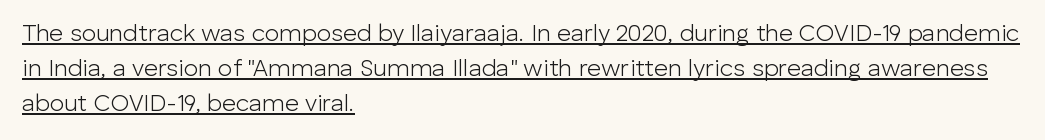
This sample uses plain, unmodified letter spacing. The block of text has a typical density, with ordinary space between rows. The face used here appears with an underline applied. Line starts are locked; line ends wander. Quick note: not italic, upright. No heavy texture on the line: the type isn't bold.
